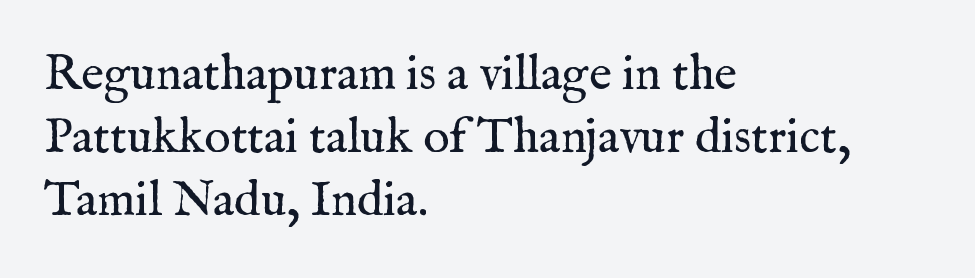
{"serif": "yes", "italic": "no", "bold": "no", "weight": "regular", "width": "normal", "stroke_contrast": "medium", "x_height": "medium", "monospaced": "no", "underline": "no", "align": "left", "line_spacing": "normal", "line_spacing_ratio": 1.29, "letter_spacing": "normal", "letter_spacing_em": 0.0, "glyph_px": 49}
